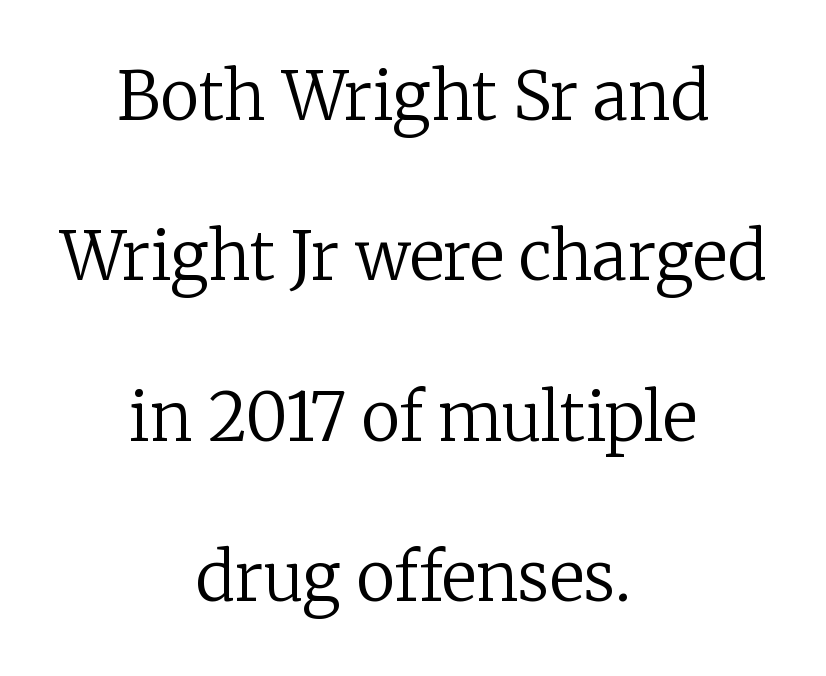
Caption: multi-line text, centered on the measure. Font category for this specimen: serif. The rendering uses a large line-height, opening up the rows. Type without underlining. Here the designer chose a conventional face with non-uniform glyph widths.
